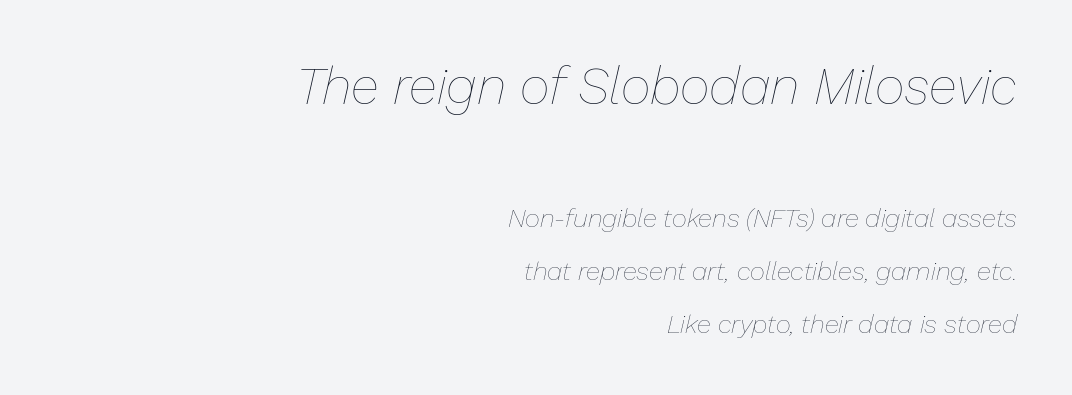
Q: Is the text bold? A: No.
Q: Is the text italic (slanted)? A: Yes, it leans right by about 13 degrees.
Q: Is the text underlined? A: No.
Q: How is the paragraph aligned? A: Right-aligned.
Q: Is the spacing between letters normal or unusually wide? A: Normal.
Q: Is the spacing between lines tight, normal or loose? A: Loose.
Q: Which block of text is set in a larger size, the first (top) or the second (bottom)? A: The first (top) one.
Q: Width (condensed, normal, or wide)? A: Normal.
Q: Stroke contrast? A: Low.
Q: x-height? A: Medium.
Q: Monospaced? A: No.
